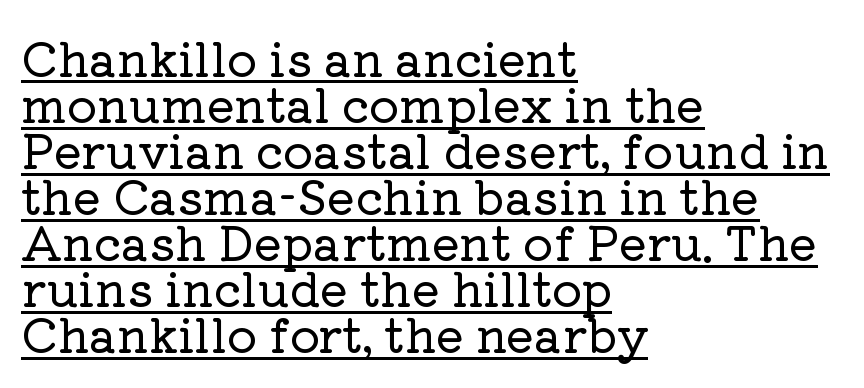
Q: Is the text italic (slanted)? A: No, it is upright.
Q: Is the typeface a serif or a sans-serif typeface? A: Serif.
Q: Is the text underlined? A: Yes.
Q: How is the paragraph aligned? A: Left-aligned.
Q: Is the spacing between letters normal or unusually wide? A: Normal.
Q: Is the spacing between lines tight, normal or loose? A: Tight.
Q: Width (condensed, normal, or wide)? A: Normal.
Q: Stroke contrast? A: Low.
Q: x-height? A: Medium.
Q: Monospaced? A: No.
